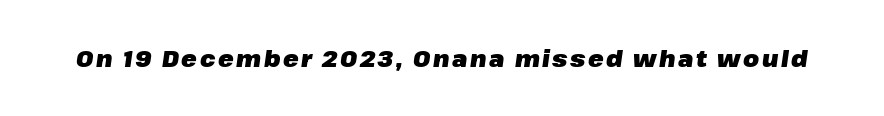
The image shows 23 px bold type, italic (leaning right); set not underlined.
